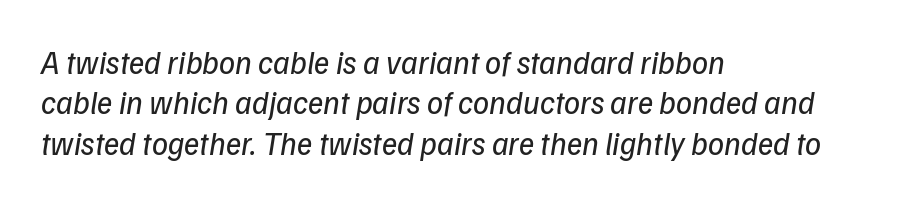
{"italic": "yes", "lean": "right", "slant_degrees": 9, "bold": "no", "weight": "regular", "width": "normal", "stroke_contrast": "low", "x_height": "medium", "monospaced": "no", "underline": "no", "align": "left", "line_spacing": "normal", "line_spacing_ratio": 1.26, "letter_spacing": "normal", "letter_spacing_em": 0.0, "glyph_px": 32}
